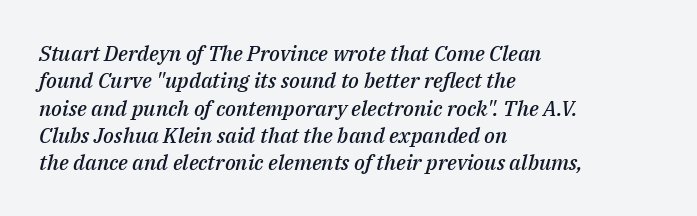
Honestly, there is no underline to notice here at all. Horizontal bands of white between lines are of average thickness. Which margin do the lines hug? The left one — the right edge is uneven. Nobody touched the tracking dial on this one. Emphasis by weight is partial: semibold.
